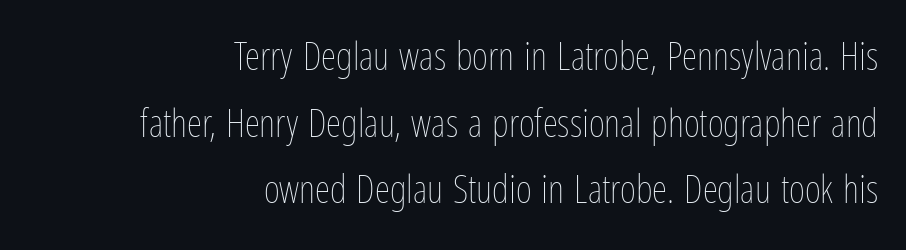
The image shows 39 px thin, condensed type, upright; set right-aligned, line spacing 1.71x, normal letter spacing, not underlined; low stroke contrast and a medium x-height.
